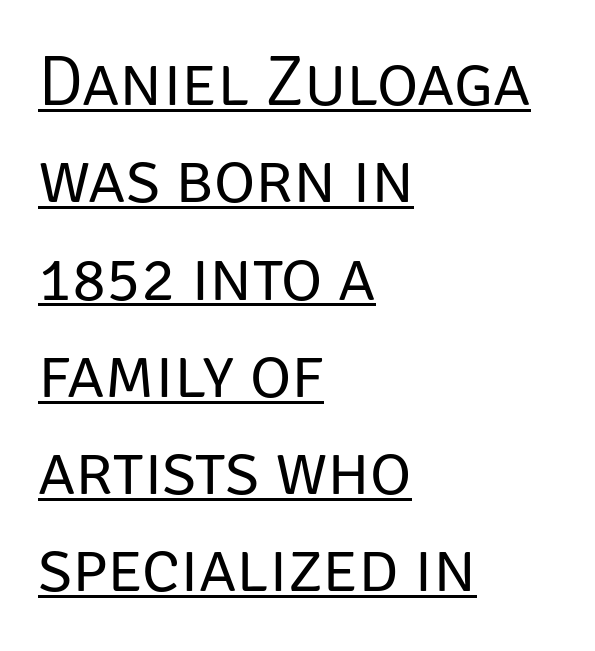
Honestly, the underline is the first thing you notice here. Short note: letters normally spaced. The type sits square on the baseline with zero lean. Does the copy run flush right? No — it runs flush left. Weight: in the light-to-regular range. A sans-serif font was chosen for this passage.
